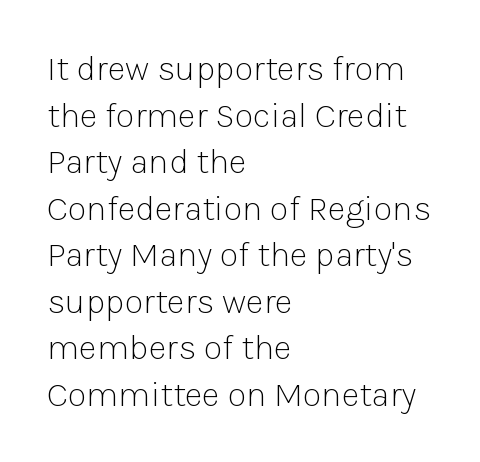
Q: Is the text bold? A: No.
Q: Is the text italic (slanted)? A: No, it is upright.
Q: Is the typeface a serif or a sans-serif typeface? A: Sans-serif.
Q: Is the text underlined? A: No.
Q: How is the paragraph aligned? A: Left-aligned.
Q: Is the spacing between letters normal or unusually wide? A: Normal.
Q: Is the spacing between lines tight, normal or loose? A: Normal.
Q: Width (condensed, normal, or wide)? A: Normal.
Q: Stroke contrast? A: Low.
Q: x-height? A: Medium.
Q: Monospaced? A: No.
